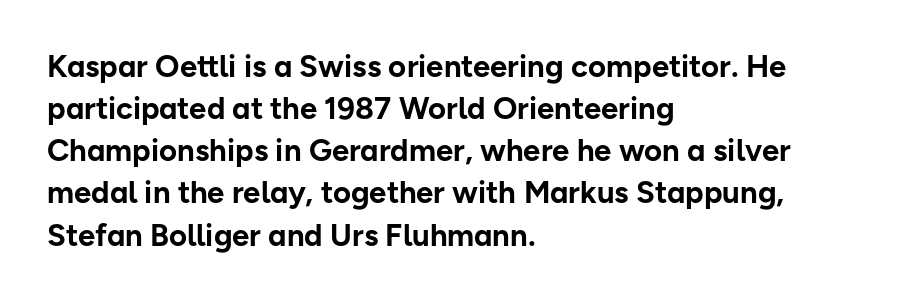
The image shows 31 px bold sans-serif type, upright; set left-aligned, normal line spacing (1.36x), normal letter spacing, not underlined; low stroke contrast and a medium x-height.
